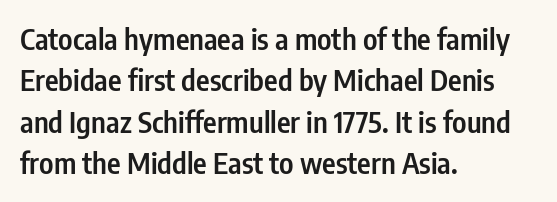
The image shows 29 px semibold, condensed sans-serif type, upright; set left-aligned, normal line spacing (1.43x), normal letter spacing, not underlined; low stroke contrast and a medium x-height.
